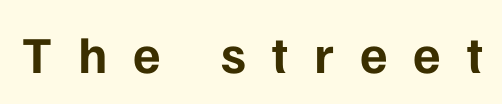
Q: Is the text bold? A: Yes.
Q: Is the text italic (slanted)? A: No, it is upright.
Q: Is the typeface a serif or a sans-serif typeface? A: Sans-serif.
Q: Is the text underlined? A: No.
Q: Is the spacing between letters normal or unusually wide? A: Unusually wide.
Q: Width (condensed, normal, or wide)? A: Normal.
Q: Stroke contrast? A: Low.
Q: x-height? A: Medium.
Q: Monospaced? A: No.
